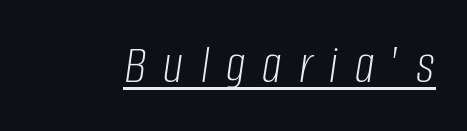
{"italic": "yes", "lean": "right", "slant_degrees": 8, "bold": "no", "weight": "light", "width": "condensed", "stroke_contrast": "low", "x_height": "large", "monospaced": "no", "underline": "yes", "letter_spacing": "wide", "letter_spacing_em": 0.31, "glyph_px": 55}
